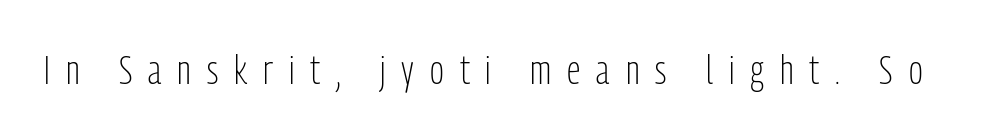
The image shows 41 px light, condensed sans-serif type, upright; set unusually wide letter spacing (+0.39 em), not underlined; low stroke contrast and a medium x-height.
